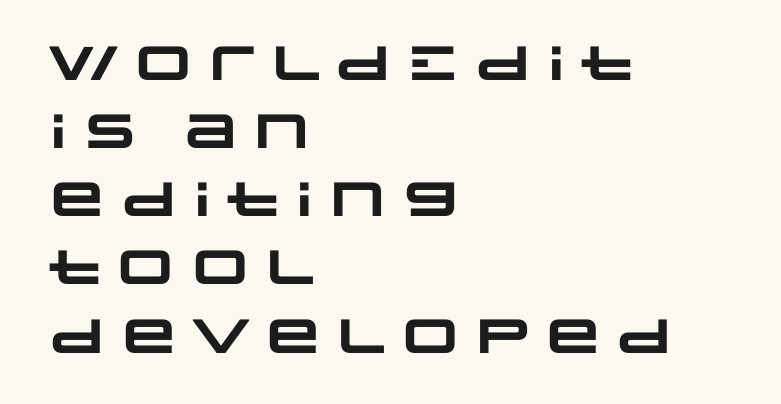
The image shows 48 px heavy, wide sans-serif type; set left-aligned, normal line spacing (1.42x), normal letter spacing, not underlined; low stroke contrast and a large x-height.
